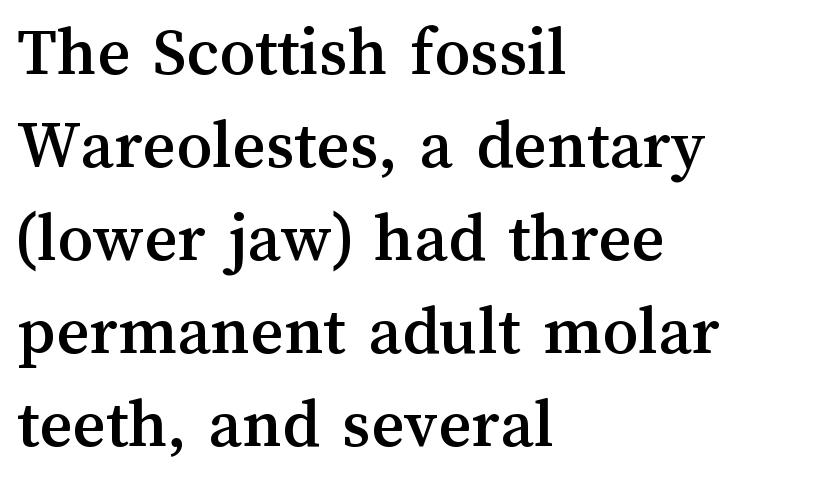
It's the straight-up-and-down kind of type. Is the letter spacing exaggerated? No — it looks like the ordinary default. Character widths vary here, with narrow letters taking less room than wide ones. Check under the words: just untouched page. This rendering uses left alignment, leaving the right contour irregular. Vertical spacing — default.
